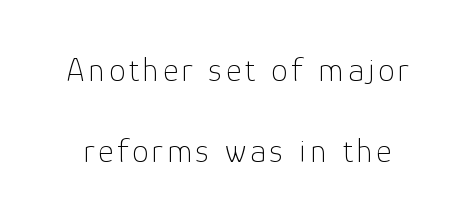
{"serif": "no", "italic": "no", "bold": "no", "weight": "thin", "width": "normal", "stroke_contrast": "low", "x_height": "medium", "monospaced": "no", "underline": "no", "line_spacing": "loose", "line_spacing_ratio": 2.37, "glyph_px": 34}
